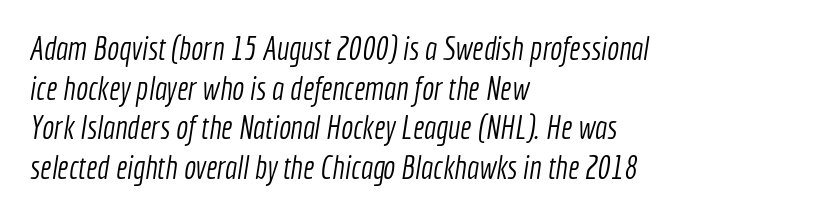
Q: Is the text bold? A: No.
Q: Is the typeface a serif or a sans-serif typeface? A: Sans-serif.
Q: Is the text underlined? A: No.
Q: How is the paragraph aligned? A: Left-aligned.
Q: Is the spacing between letters normal or unusually wide? A: Normal.
Q: Width (condensed, normal, or wide)? A: Condensed.
Q: x-height? A: Medium.
Q: Monospaced? A: No.
